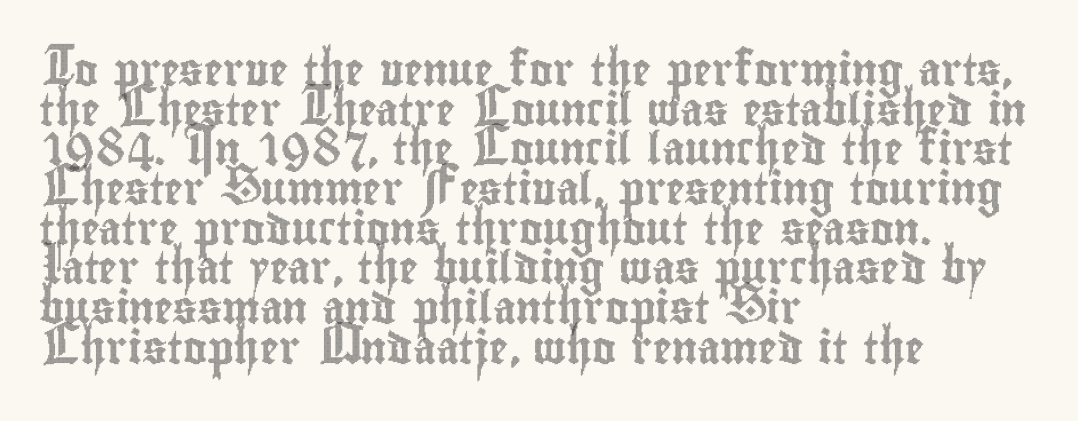
Q: Is the text italic (slanted)? A: No, it is upright.
Q: Is the text underlined? A: No.
Q: How is the paragraph aligned? A: Left-aligned.
Q: Is the spacing between letters normal or unusually wide? A: Normal.
Q: Width (condensed, normal, or wide)? A: Condensed.
Q: x-height? A: Small.
Q: Monospaced? A: No.
